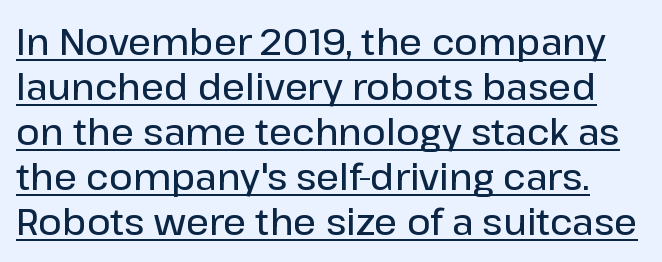
The image shows 36 px semibold sans-serif type, upright; set normal line spacing (1.25x), normal letter spacing, underlined; low stroke contrast and a medium x-height.
